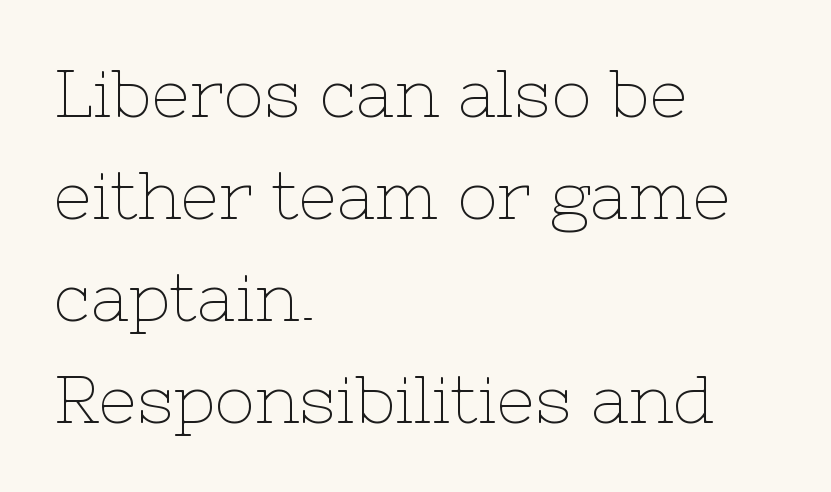
Q: Is the text bold? A: No.
Q: Is the text italic (slanted)? A: No, it is upright.
Q: Is the typeface a serif or a sans-serif typeface? A: Serif.
Q: Is the text underlined? A: No.
Q: How is the paragraph aligned? A: Left-aligned.
Q: Is the spacing between letters normal or unusually wide? A: Normal.
Q: Is the spacing between lines tight, normal or loose? A: Normal.
Q: Width (condensed, normal, or wide)? A: Normal.
Q: Stroke contrast? A: Low.
Q: x-height? A: Medium.
Q: Monospaced? A: No.
